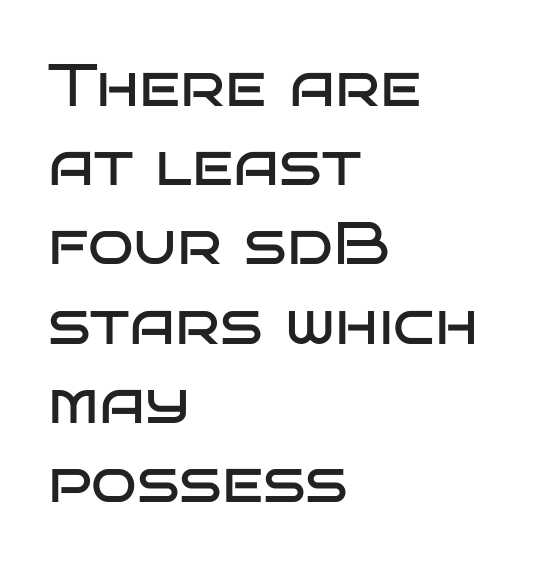
{"serif": "no", "italic": "no", "bold": "no", "weight": "regular", "width": "wide", "stroke_contrast": "low", "x_height": "large", "monospaced": "no", "underline": "no", "align": "left", "line_spacing": "normal", "line_spacing_ratio": 1.32, "letter_spacing": "normal", "letter_spacing_em": 0.0, "glyph_px": 60}
